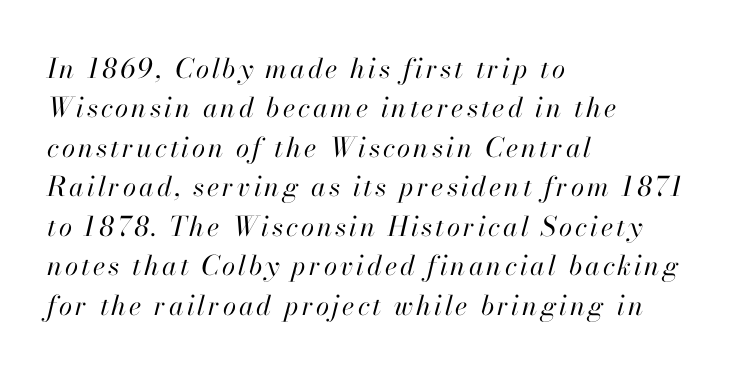
The image shows 27 px text type, italic (leaning right); set left-aligned, normal line spacing (1.46x), not underlined.
